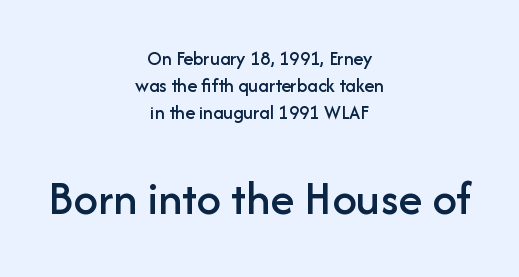
The image shows 49 px sans-serif type, upright; set centered, normal line spacing (1.35x), normal letter spacing, not underlined; the second (bottom) block is 2.45x larger; low stroke contrast and a medium x-height.
